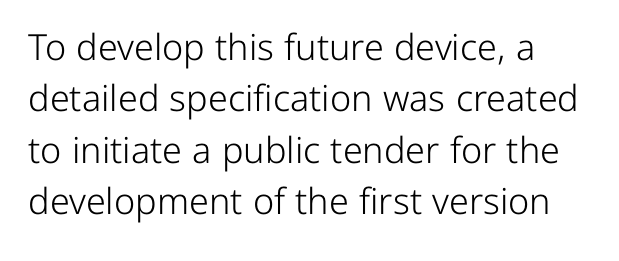
The font's upright variant was chosen for this text. Evenly set lines give the paragraph a standard silhouette. You can tell from the bare stems that sans-serif type was used. The horizontal fit of the characters is conventional and even. The face looks like a standard text weight, possibly lighter. You could not count columns in this text — the font is proportionally spaced.
